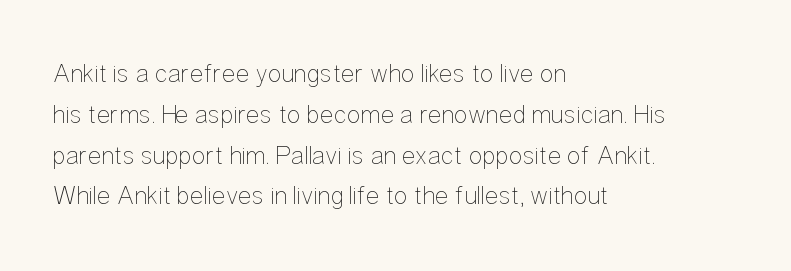
Q: Is the text bold? A: No.
Q: Is the text italic (slanted)? A: No, it is upright.
Q: Is the text underlined? A: No.
Q: How is the paragraph aligned? A: Left-aligned.
Q: Is the spacing between letters normal or unusually wide? A: Normal.
Q: Is the spacing between lines tight, normal or loose? A: Normal.
